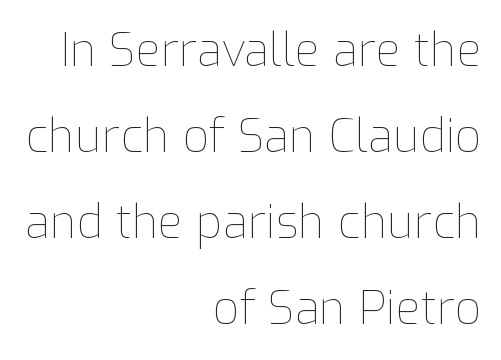
Q: Is the text bold? A: No.
Q: Is the text italic (slanted)? A: No, it is upright.
Q: Is the text underlined? A: No.
Q: How is the paragraph aligned? A: Right-aligned.
Q: Is the spacing between letters normal or unusually wide? A: Normal.
Q: Width (condensed, normal, or wide)? A: Normal.
Q: Stroke contrast? A: Low.
Q: x-height? A: Medium.
Q: Monospaced? A: No.
